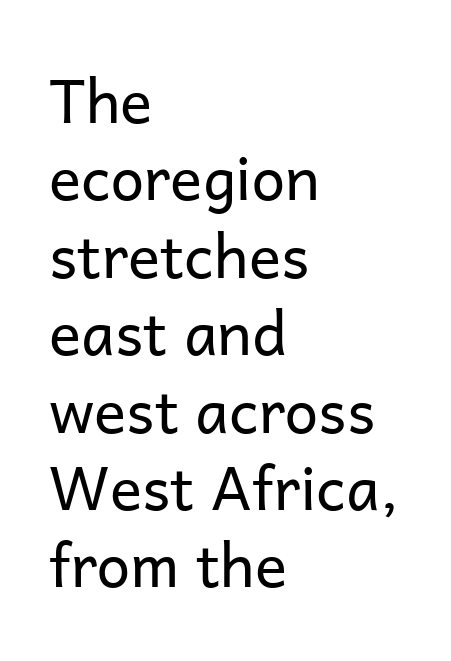
The image shows 60 px regular-weight sans-serif type, upright; set left-aligned, normal line spacing (1.29x), normal letter spacing, not underlined; low stroke contrast and a medium x-height.
